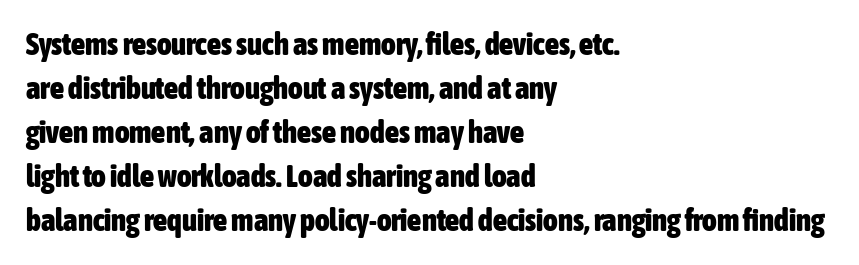
{"serif": "no", "italic": "no", "bold": "yes", "weight": "heavy", "width": "condensed", "stroke_contrast": "low", "x_height": "medium", "monospaced": "no", "underline": "no", "align": "left", "line_spacing": "normal", "line_spacing_ratio": 1.42, "letter_spacing": "normal", "letter_spacing_em": 0.0, "glyph_px": 31}
